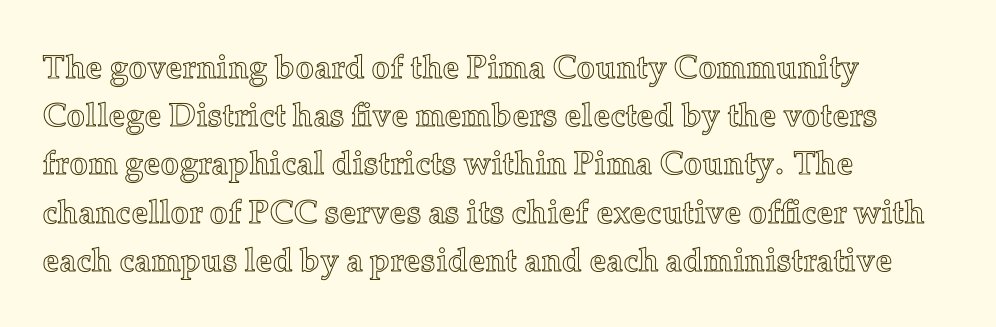
The image shows 33 px text type, upright; set left-aligned, normal line spacing (1.46x), normal letter spacing, not underlined; a medium x-height.
